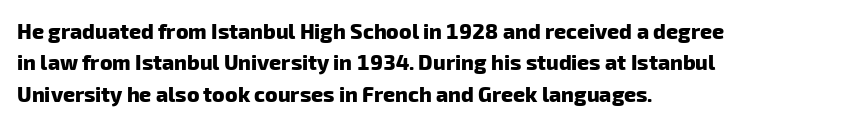
{"bold": "yes", "underline": "no", "align": "left", "line_spacing": "normal", "line_spacing_ratio": 1.5, "letter_spacing": "normal", "letter_spacing_em": 0.0, "glyph_px": 21}
